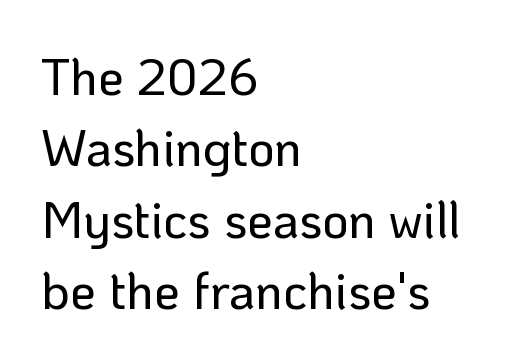
Q: Is the text italic (slanted)? A: No, it is upright.
Q: Is the typeface a serif or a sans-serif typeface? A: Sans-serif.
Q: Is the text underlined? A: No.
Q: How is the paragraph aligned? A: Left-aligned.
Q: Is the spacing between letters normal or unusually wide? A: Normal.
Q: Is the spacing between lines tight, normal or loose? A: Normal.
Q: Width (condensed, normal, or wide)? A: Normal.
Q: Stroke contrast? A: Low.
Q: x-height? A: Medium.
Q: Monospaced? A: No.
